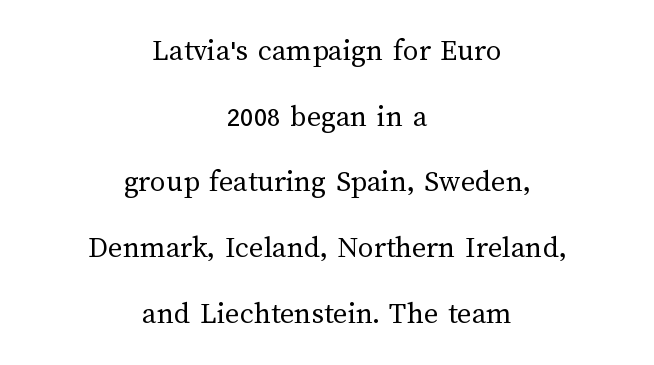
The image shows 31 px regular-weight type, upright; set centered, loose line spacing (2.12x), normal letter spacing, not underlined; medium stroke contrast and a medium x-height.
